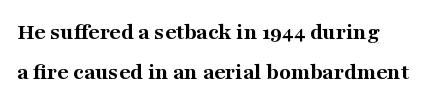
The image shows 24 px bold type, upright; set normal line spacing (1.67x), normal letter spacing, not underlined.
